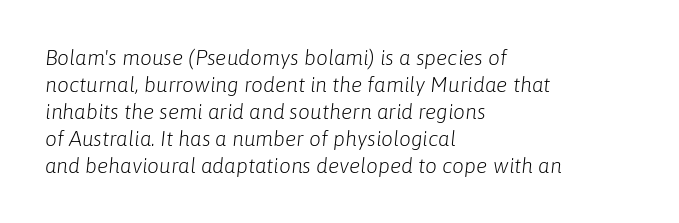
Q: Is the text bold? A: No.
Q: Is the text italic (slanted)? A: Yes, it leans right by about 6 degrees.
Q: Is the text underlined? A: No.
Q: How is the paragraph aligned? A: Left-aligned.
Q: Is the spacing between letters normal or unusually wide? A: Normal.
Q: Is the spacing between lines tight, normal or loose? A: Normal.
